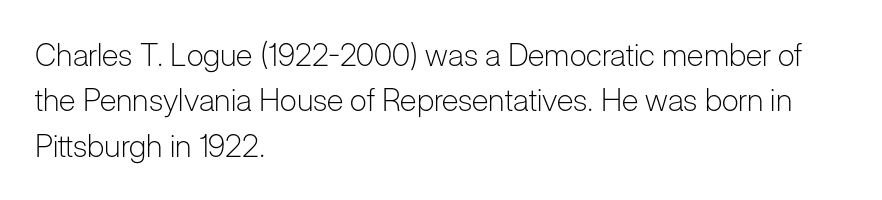
{"serif": "no", "italic": "no", "bold": "no", "weight": "light", "width": "normal", "stroke_contrast": "low", "x_height": "medium", "monospaced": "no", "underline": "no", "align": "left", "line_spacing": "normal", "line_spacing_ratio": 1.46, "letter_spacing": "normal", "letter_spacing_em": 0.0, "glyph_px": 31}
